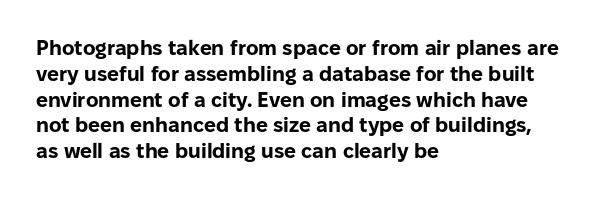
{"italic": "no", "bold": "yes", "underline": "no", "align": "left", "line_spacing_ratio": 1.23, "letter_spacing": "normal", "letter_spacing_em": 0.0, "glyph_px": 21}
